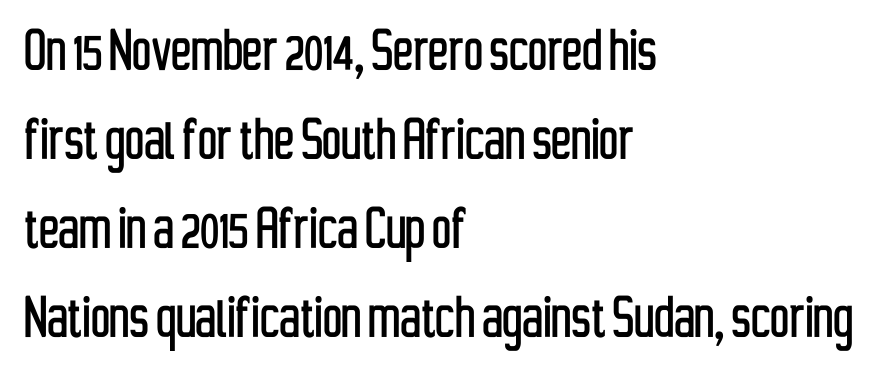
The image shows 67 px condensed sans-serif type, upright; set left-aligned, normal line spacing (1.33x), normal letter spacing, not underlined; low stroke contrast and a medium x-height.
